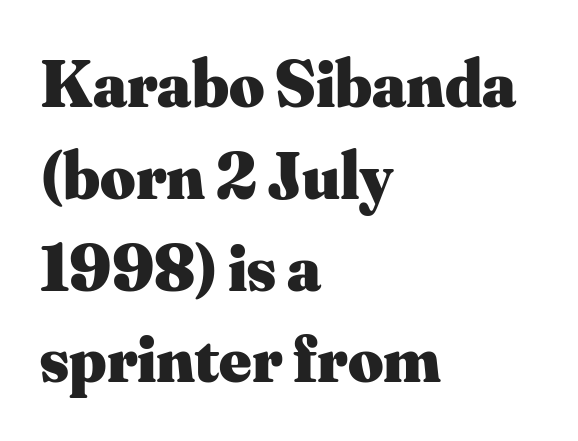
The image shows 68 px heavy serif type, upright; set left-aligned, normal line spacing (1.35x), normal letter spacing, not underlined; medium stroke contrast and a small x-height.
